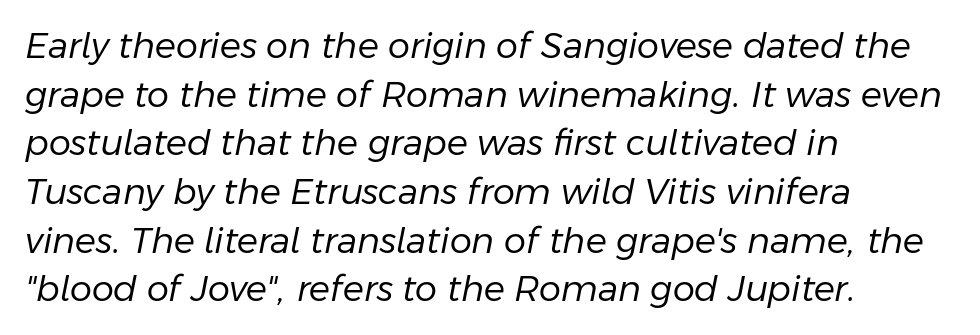
Q: Is the text bold? A: No.
Q: Is the text italic (slanted)? A: Yes, it leans right by about 11 degrees.
Q: Is the text underlined? A: No.
Q: How is the paragraph aligned? A: Left-aligned.
Q: Is the spacing between letters normal or unusually wide? A: Normal.
Q: Is the spacing between lines tight, normal or loose? A: Normal.
Q: Width (condensed, normal, or wide)? A: Normal.
Q: Stroke contrast? A: Low.
Q: x-height? A: Medium.
Q: Monospaced? A: No.
